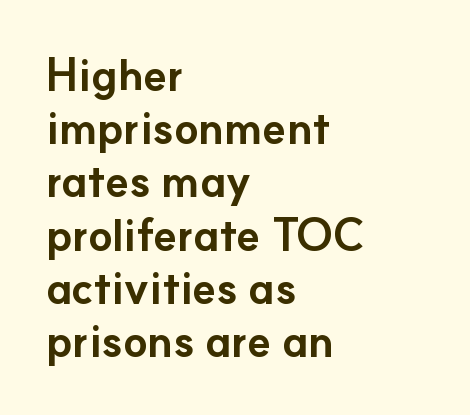
The image shows 44 px bold sans-serif type, upright; set left-aligned, line spacing 1.21x, normal letter spacing, not underlined; low stroke contrast and a small x-height.
